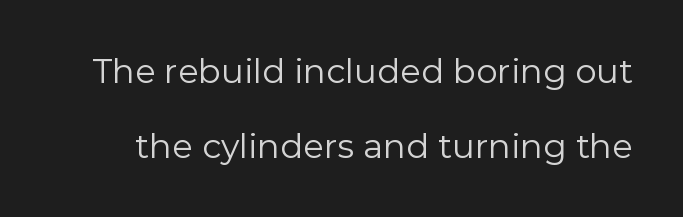
Q: Is the text bold? A: No.
Q: Is the text italic (slanted)? A: No, it is upright.
Q: Is the typeface a serif or a sans-serif typeface? A: Sans-serif.
Q: Is the text underlined? A: No.
Q: Is the spacing between letters normal or unusually wide? A: Normal.
Q: Is the spacing between lines tight, normal or loose? A: Loose.
Q: Width (condensed, normal, or wide)? A: Normal.
Q: x-height? A: Medium.
Q: Monospaced? A: No.
